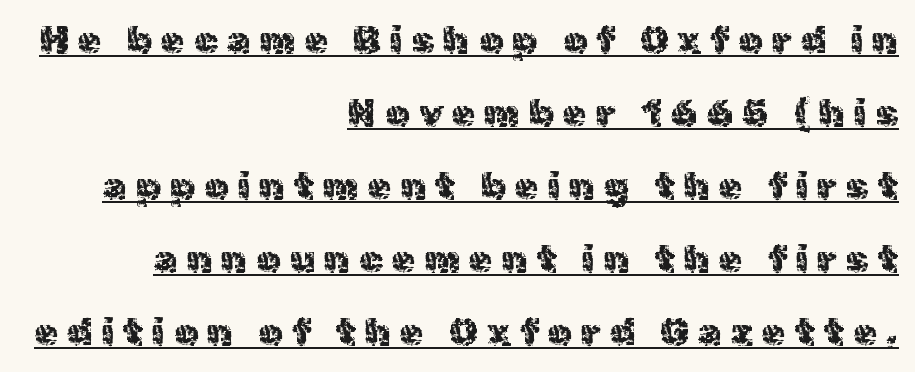
The image shows 38 px sans-serif type, upright; set right-aligned, loose line spacing (1.92x), unusually wide letter spacing (+0.24 em), underlined; a medium x-height.
